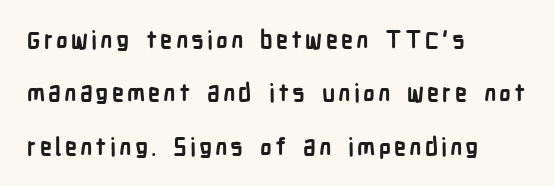
{"italic": "no", "bold": "yes", "underline": "no", "align": "left", "line_spacing": "loose", "line_spacing_ratio": 2.22, "glyph_px": 24}
